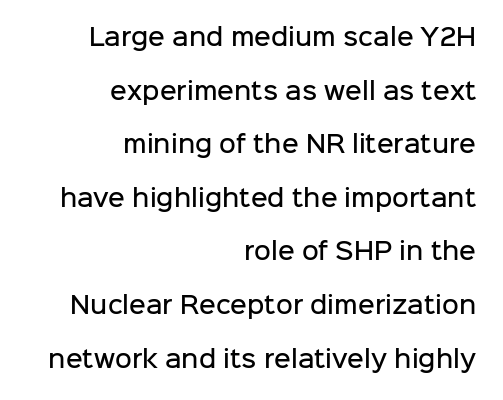
Clear beneath every line of the passage. This is moderately heavy type, rendered in semibold. Line spacing here is loose. Here the glyphs are tracked normally, forming tight word shapes. Does the lettering tilt? It doesn't — this is upright.
